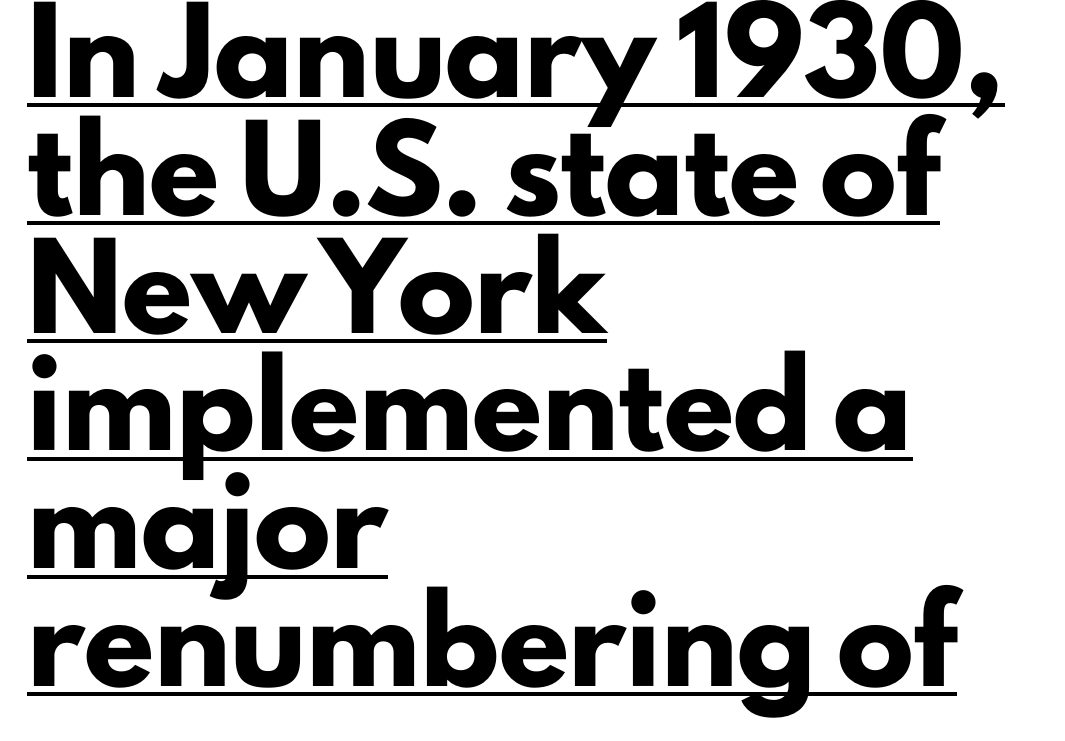
The designer left line spacing at the default. In terms of weight, the rendering is a true, heavy bold. Proportional: the letters do not fall into vertical columns. Compared with undecorated copy, this sample adds a rule below the words. Which margin do the lines hug? The left one — the right edge is uneven.
